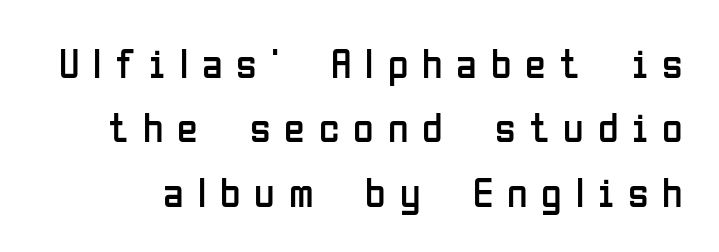
Q: Is the text bold? A: No.
Q: Is the text italic (slanted)? A: No, it is upright.
Q: Is the typeface a serif or a sans-serif typeface? A: Sans-serif.
Q: Is the text underlined? A: No.
Q: Is the spacing between letters normal or unusually wide? A: Unusually wide.
Q: Is the spacing between lines tight, normal or loose? A: Normal.
Q: Width (condensed, normal, or wide)? A: Condensed.
Q: Stroke contrast? A: Low.
Q: x-height? A: Medium.
Q: Monospaced? A: No.
